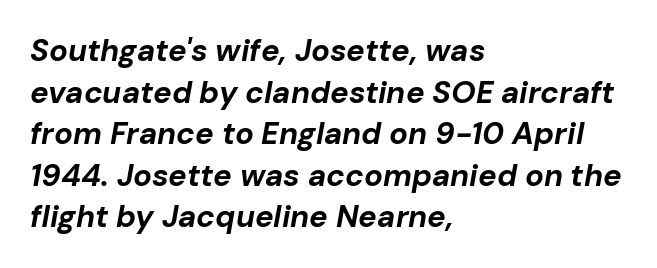
Q: Is the text bold? A: Yes.
Q: Is the text italic (slanted)? A: Yes, it leans right by about 10 degrees.
Q: Is the text underlined? A: No.
Q: How is the paragraph aligned? A: Left-aligned.
Q: Is the spacing between letters normal or unusually wide? A: Normal.
Q: Is the spacing between lines tight, normal or loose? A: Normal.
Q: Width (condensed, normal, or wide)? A: Normal.
Q: Stroke contrast? A: Low.
Q: x-height? A: Medium.
Q: Monospaced? A: No.
